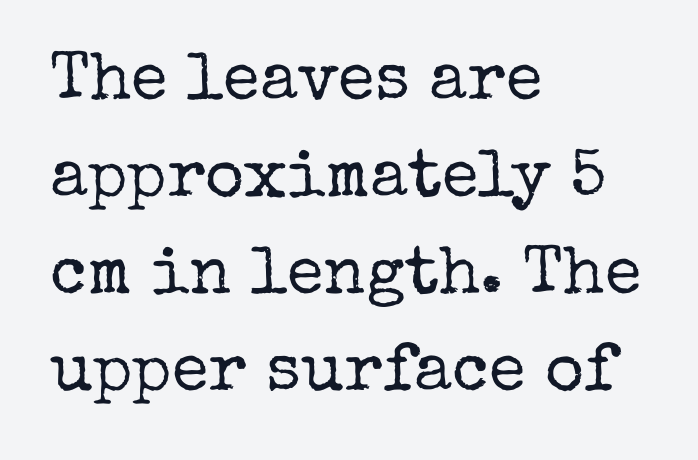
{"serif": "yes", "italic": "no", "bold": "no", "weight": "regular", "width": "normal", "stroke_contrast": "low", "x_height": "medium", "monospaced": "no", "underline": "no", "align": "left", "line_spacing": "normal", "line_spacing_ratio": 1.45, "letter_spacing": "normal", "letter_spacing_em": 0.0, "glyph_px": 67}
